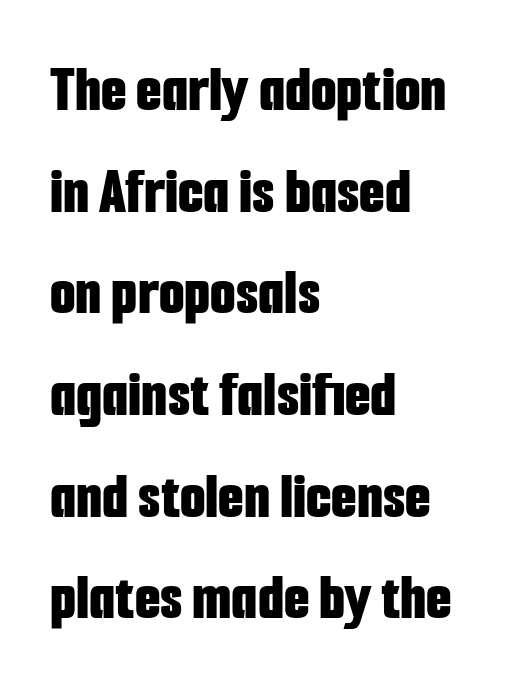
Q: Is the text bold? A: Yes.
Q: Is the text italic (slanted)? A: No, it is upright.
Q: Is the typeface a serif or a sans-serif typeface? A: Sans-serif.
Q: Is the text underlined? A: No.
Q: How is the paragraph aligned? A: Left-aligned.
Q: Is the spacing between letters normal or unusually wide? A: Normal.
Q: Is the spacing between lines tight, normal or loose? A: Normal.
Q: Width (condensed, normal, or wide)? A: Condensed.
Q: Stroke contrast? A: Low.
Q: x-height? A: Medium.
Q: Monospaced? A: No.
